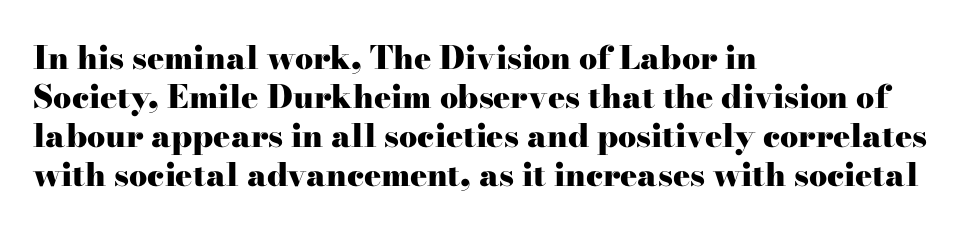
Q: Is the text bold? A: Yes.
Q: Is the text italic (slanted)? A: No, it is upright.
Q: Is the typeface a serif or a sans-serif typeface? A: Serif.
Q: Is the text underlined? A: No.
Q: How is the paragraph aligned? A: Left-aligned.
Q: Is the spacing between letters normal or unusually wide? A: Normal.
Q: Width (condensed, normal, or wide)? A: Wide.
Q: Stroke contrast? A: High.
Q: x-height? A: Small.
Q: Monospaced? A: No.
